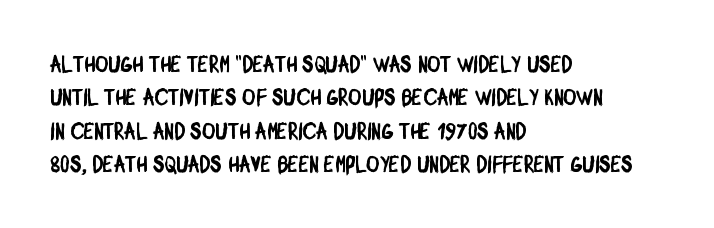
Q: Is the text underlined? A: No.
Q: How is the paragraph aligned? A: Left-aligned.
Q: Is the spacing between letters normal or unusually wide? A: Normal.
Q: Is the spacing between lines tight, normal or loose? A: Normal.
